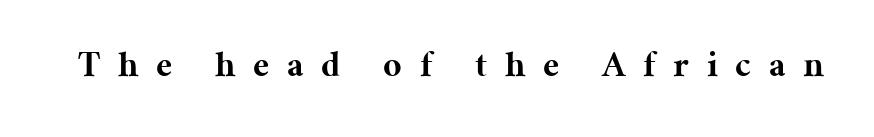
Q: Is the text bold? A: Yes.
Q: Is the text italic (slanted)? A: No, it is upright.
Q: Is the typeface a serif or a sans-serif typeface? A: Serif.
Q: Is the text underlined? A: No.
Q: Is the spacing between letters normal or unusually wide? A: Unusually wide.
Q: Width (condensed, normal, or wide)? A: Normal.
Q: Stroke contrast? A: Medium.
Q: x-height? A: Medium.
Q: Monospaced? A: No.
